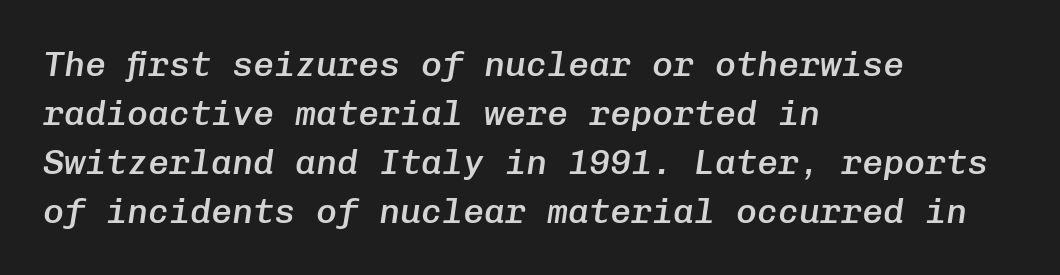
This sample keeps an unexceptional amount of space between lines. A bare baseline throughout the passage. The horizontal fit of the characters is conventional and even. Is the type slanted? Yes — the strokes lean at a clear angle. These lines are rendered in a fixed-pitch font.
